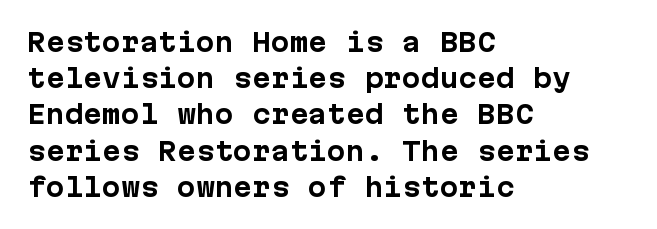
The image shows 25 px bold type, upright; set left-aligned, normal line spacing (1.45x), normal letter spacing, not underlined.
